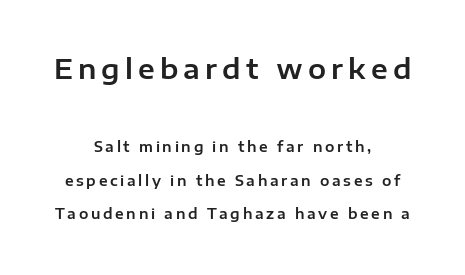
The image shows 27 px text type, upright; set centered, loose line spacing (2.39x), not underlined; the first (top) block is 1.93x larger.
